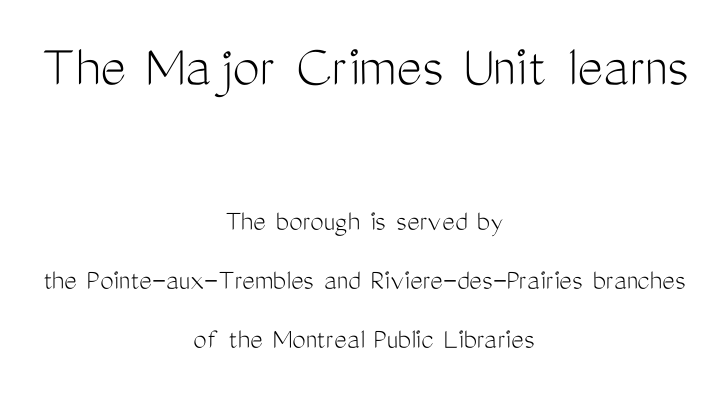
Q: Is the text bold? A: No.
Q: Is the text italic (slanted)? A: No, it is upright.
Q: Is the typeface a serif or a sans-serif typeface? A: Sans-serif.
Q: Is the text underlined? A: No.
Q: How is the paragraph aligned? A: Centered.
Q: Is the spacing between letters normal or unusually wide? A: Normal.
Q: Is the spacing between lines tight, normal or loose? A: Loose.
Q: Which block of text is set in a larger size, the first (top) or the second (bottom)? A: The first (top) one.
Q: Width (condensed, normal, or wide)? A: Condensed.
Q: Stroke contrast? A: Medium.
Q: x-height? A: Medium.
Q: Monospaced? A: No.
